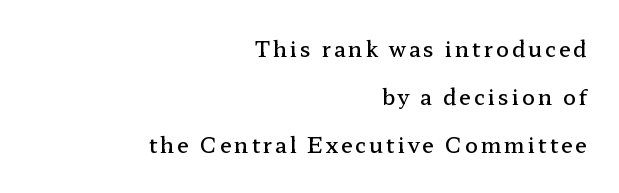
Q: Is the text bold? A: Semi-bold.
Q: Is the text italic (slanted)? A: No, it is upright.
Q: Is the text underlined? A: No.
Q: How is the paragraph aligned? A: Right-aligned.
Q: Is the spacing between lines tight, normal or loose? A: Loose.
